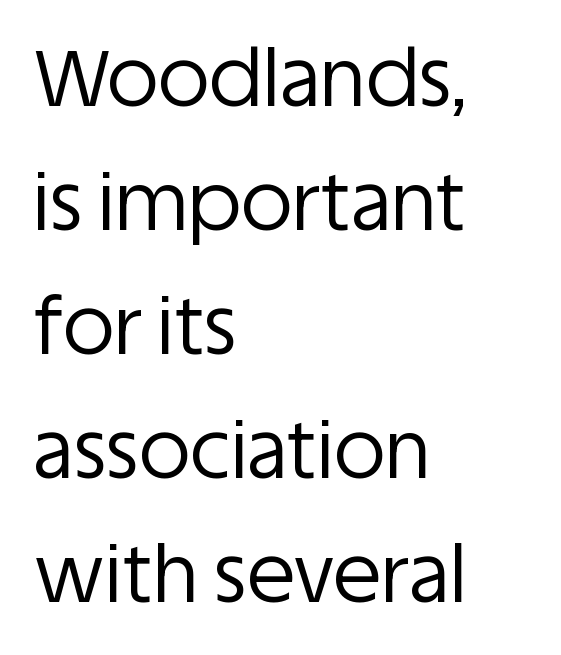
{"serif": "no", "italic": "no", "bold": "no", "weight": "regular", "width": "normal", "stroke_contrast": "low", "x_height": "large", "monospaced": "no", "underline": "no", "align": "left", "line_spacing": "normal", "line_spacing_ratio": 1.57, "letter_spacing": "normal", "letter_spacing_em": 0.0, "glyph_px": 79}
